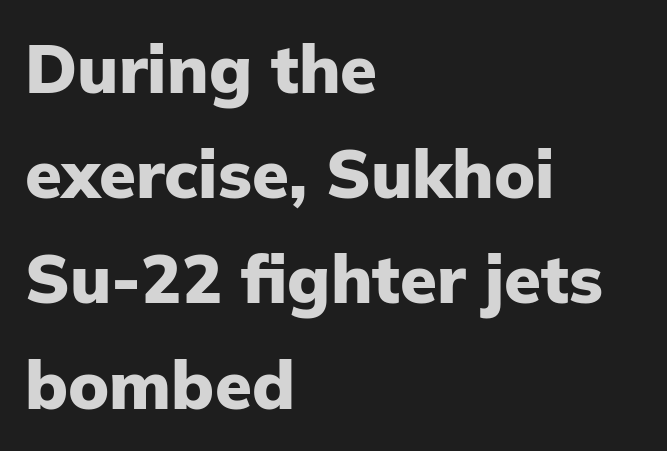
Q: Is the text bold? A: Yes.
Q: Is the text italic (slanted)? A: No, it is upright.
Q: Is the typeface a serif or a sans-serif typeface? A: Sans-serif.
Q: Is the text underlined? A: No.
Q: How is the paragraph aligned? A: Left-aligned.
Q: Is the spacing between letters normal or unusually wide? A: Normal.
Q: Is the spacing between lines tight, normal or loose? A: Normal.
Q: Width (condensed, normal, or wide)? A: Normal.
Q: Stroke contrast? A: Low.
Q: x-height? A: Medium.
Q: Monospaced? A: No.
